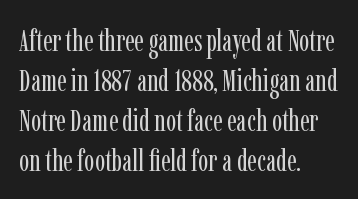
This is serif lettering, the kind often seen in printed books. Check under the words: just untouched page. Spacing verdict: proportional, widths tailored to each character. Leading matches the norm, producing a regular column. Tracking value appears to be zero — textbook default spacing.
